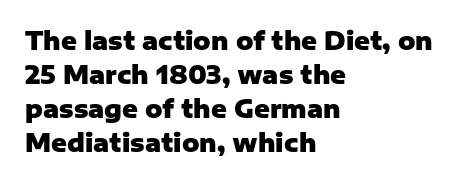
The image shows 24 px bold type, upright; set left-aligned, normal line spacing (1.42x), normal letter spacing, not underlined.
